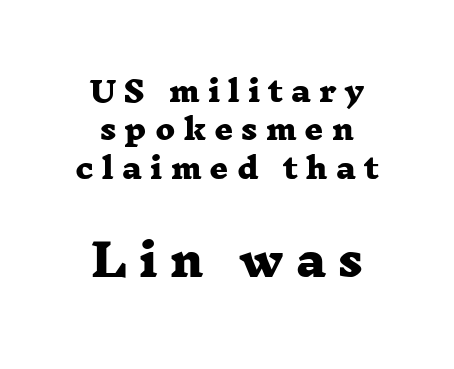
Spacing verdict: proportional, widths tailored to each character. The typesetter chose a symmetrical, centered arrangement here. The designer left line spacing at the default. The gap between lines stays unmarked.
